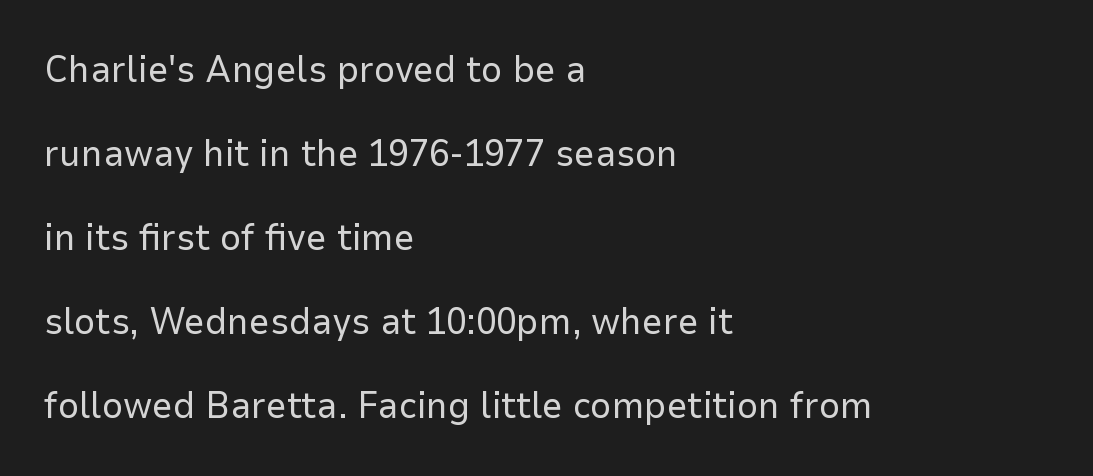
The image shows 37 px regular-weight sans-serif type, upright; set left-aligned, loose line spacing (2.27x), normal letter spacing, not underlined; low stroke contrast and a medium x-height.
